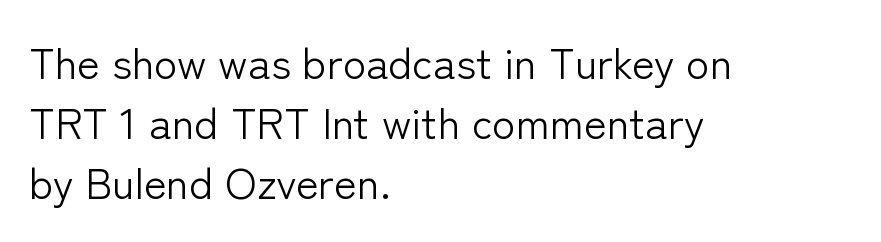
{"serif": "no", "italic": "no", "bold": "no", "weight": "light", "width": "normal", "stroke_contrast": "low", "x_height": "medium", "monospaced": "no", "underline": "no", "align": "left", "line_spacing": "normal", "line_spacing_ratio": 1.4, "letter_spacing": "normal", "letter_spacing_em": 0.0, "glyph_px": 43}
